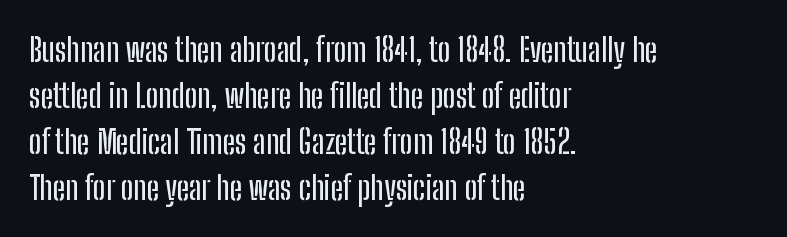
{"serif": "no", "italic": "no", "width": "condensed", "stroke_contrast": "low", "x_height": "medium", "monospaced": "no", "underline": "no", "align": "left", "line_spacing": "normal", "line_spacing_ratio": 1.39, "letter_spacing": "normal", "letter_spacing_em": 0.0, "glyph_px": 33}
